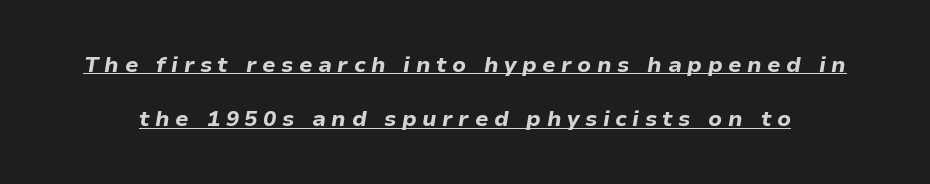
Every character sits at an angle, as italics do. Glyph-to-glyph distance is far greater than everyday printed text. Looks like someone drew a line under every word here. Regarding leading, the lines here are spaced well apart. This is heavy type, rendered in bold.
